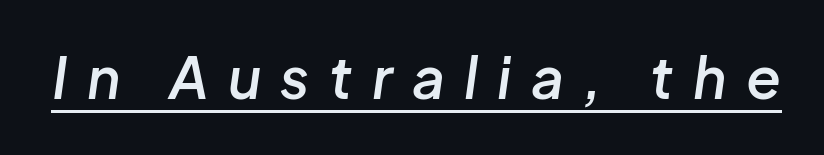
A typesetter would call this proportional, since set widths differ per character. Firm but not heavy-handed strokes: this text is semibold. Glyph-to-glyph distance is far greater than everyday printed text. The passage shown leans; its letterforms are oblique. Quick note: underline on.
